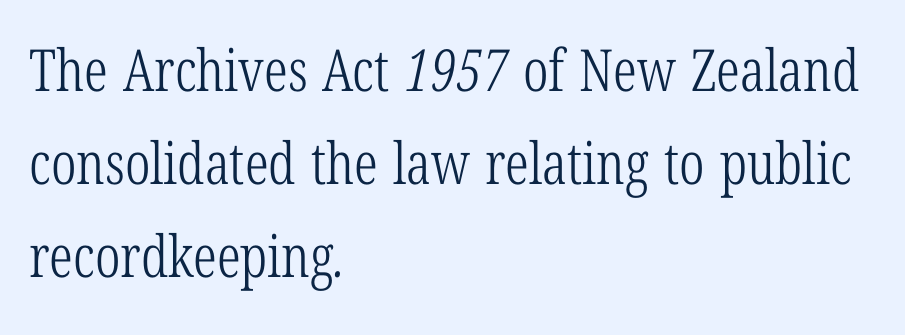
Q: Is the text bold? A: No.
Q: Is the typeface a serif or a sans-serif typeface? A: Serif.
Q: Is the text underlined? A: No.
Q: How is the paragraph aligned? A: Left-aligned.
Q: Is the spacing between letters normal or unusually wide? A: Normal.
Q: Is the spacing between lines tight, normal or loose? A: Normal.
Q: Width (condensed, normal, or wide)? A: Condensed.
Q: Stroke contrast? A: Low.
Q: x-height? A: Medium.
Q: Monospaced? A: No.
